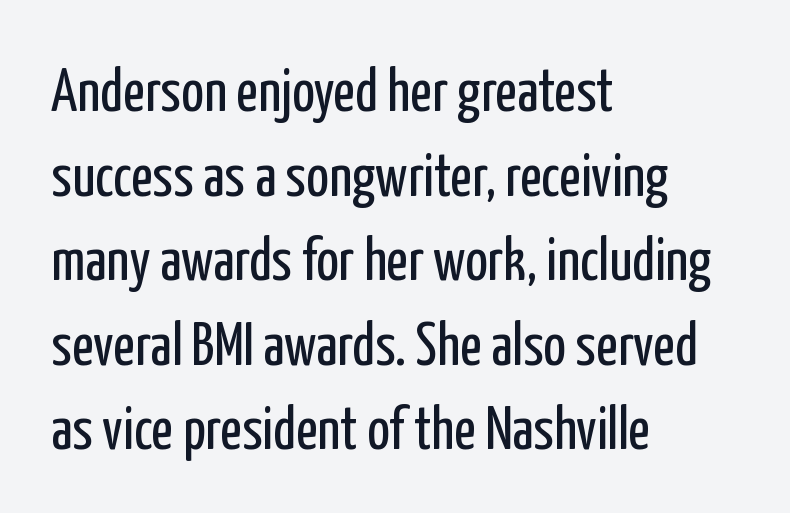
Q: Is the text bold? A: No.
Q: Is the text italic (slanted)? A: No, it is upright.
Q: Is the typeface a serif or a sans-serif typeface? A: Sans-serif.
Q: Is the text underlined? A: No.
Q: How is the paragraph aligned? A: Left-aligned.
Q: Is the spacing between letters normal or unusually wide? A: Normal.
Q: Is the spacing between lines tight, normal or loose? A: Normal.
Q: Width (condensed, normal, or wide)? A: Condensed.
Q: Stroke contrast? A: Low.
Q: x-height? A: Medium.
Q: Monospaced? A: No.
